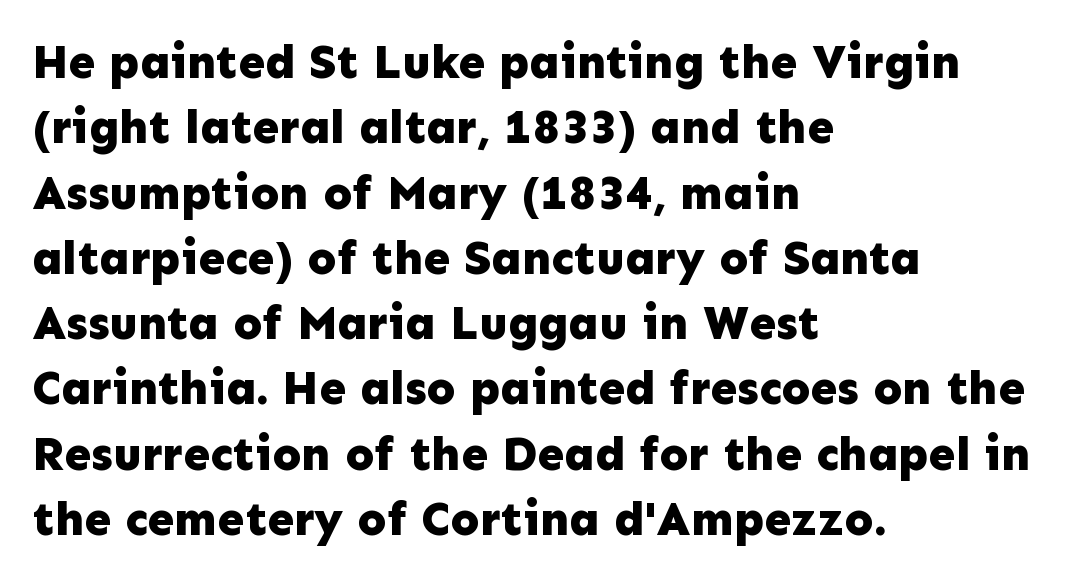
{"serif": "no", "italic": "no", "bold": "yes", "weight": "bold", "width": "normal", "stroke_contrast": "low", "x_height": "medium", "monospaced": "no", "underline": "no", "align": "left", "line_spacing": "normal", "line_spacing_ratio": 1.36, "letter_spacing": "normal", "letter_spacing_em": 0.0, "glyph_px": 48}
